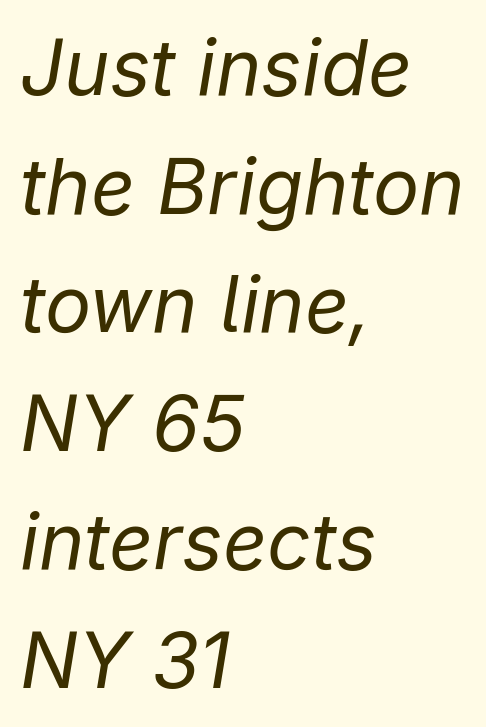
{"italic": "yes", "lean": "right", "slant_degrees": 9, "bold": "no", "weight": "regular", "width": "normal", "stroke_contrast": "low", "x_height": "medium", "monospaced": "no", "underline": "no", "align": "left", "line_spacing": "normal", "line_spacing_ratio": 1.54, "letter_spacing": "normal", "letter_spacing_em": 0.0, "glyph_px": 77}
